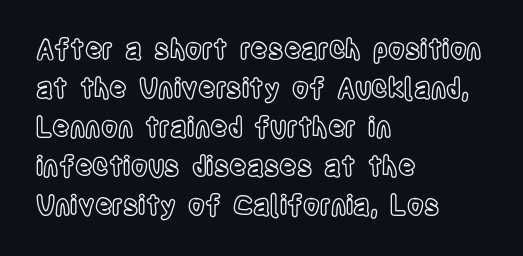
The image shows 27 px text type, upright; set left-aligned, normal line spacing (1.44x), normal letter spacing, not underlined.
